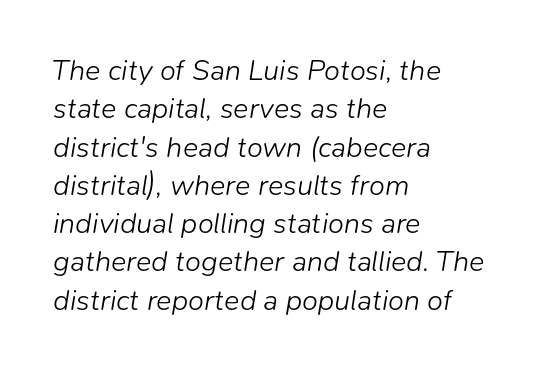
Q: Is the text bold? A: No.
Q: Is the text italic (slanted)? A: Yes, it leans right by about 9 degrees.
Q: Is the text underlined? A: No.
Q: How is the paragraph aligned? A: Left-aligned.
Q: Is the spacing between letters normal or unusually wide? A: Normal.
Q: Is the spacing between lines tight, normal or loose? A: Normal.
Q: Width (condensed, normal, or wide)? A: Normal.
Q: Stroke contrast? A: Low.
Q: x-height? A: Medium.
Q: Monospaced? A: No.
